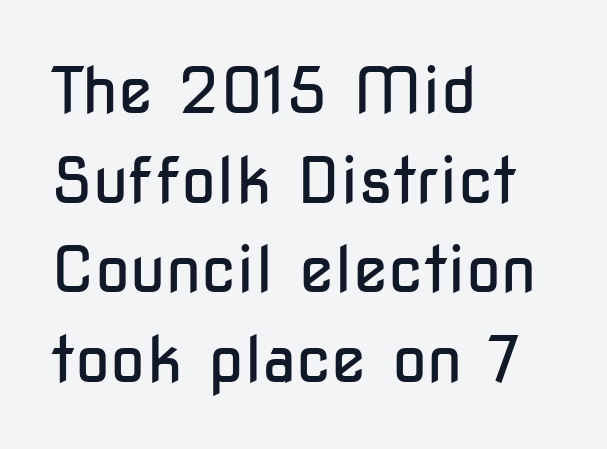
{"serif": "no", "italic": "no", "bold": "no", "weight": "regular", "width": "condensed", "stroke_contrast": "low", "x_height": "medium", "monospaced": "no", "underline": "no", "align": "left", "line_spacing": "normal", "line_spacing_ratio": 1.4, "letter_spacing": "normal", "letter_spacing_em": 0.0, "glyph_px": 64}
